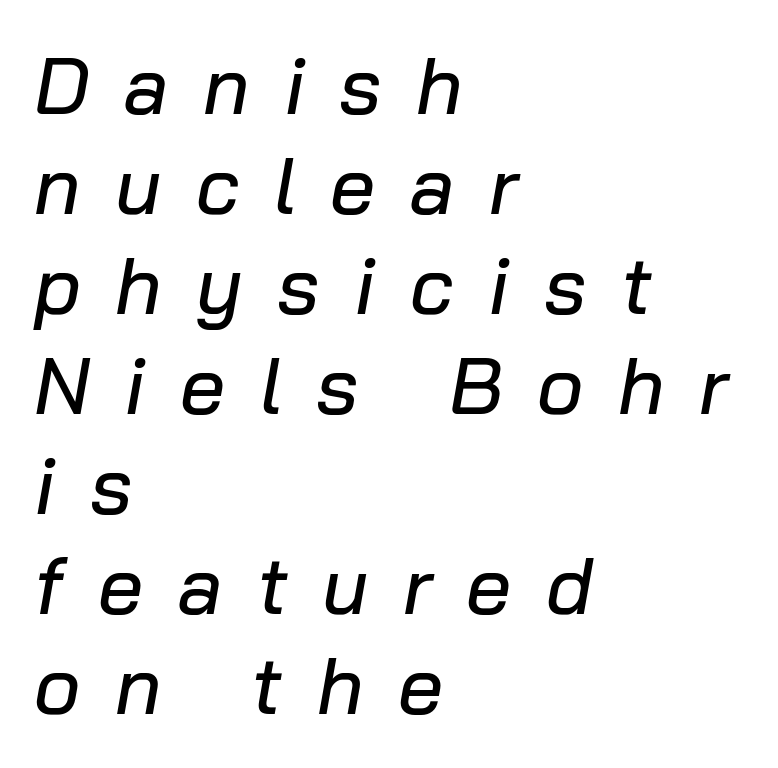
Think of a printed novel: that variable character pitch is what you see here. When letters slant like this, we call the style italic. Whoever set this chose a conventional vertical rhythm. A clean baseline with only descenders dipping below it. There is plenty of visible air inserted between adjacent glyphs. The lines are quadded left.
